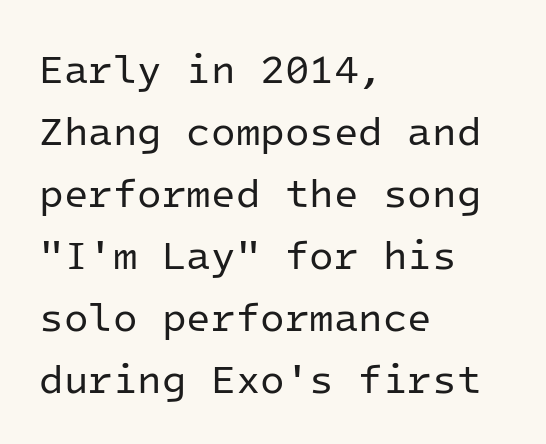
Q: Is the text bold? A: No.
Q: Is the text italic (slanted)? A: No, it is upright.
Q: Is the typeface a serif or a sans-serif typeface? A: Sans-serif.
Q: Is the text underlined? A: No.
Q: How is the paragraph aligned? A: Left-aligned.
Q: Is the spacing between letters normal or unusually wide? A: Normal.
Q: Is the spacing between lines tight, normal or loose? A: Normal.
Q: Width (condensed, normal, or wide)? A: Normal.
Q: Stroke contrast? A: Low.
Q: x-height? A: Medium.
Q: Monospaced? A: Yes.
